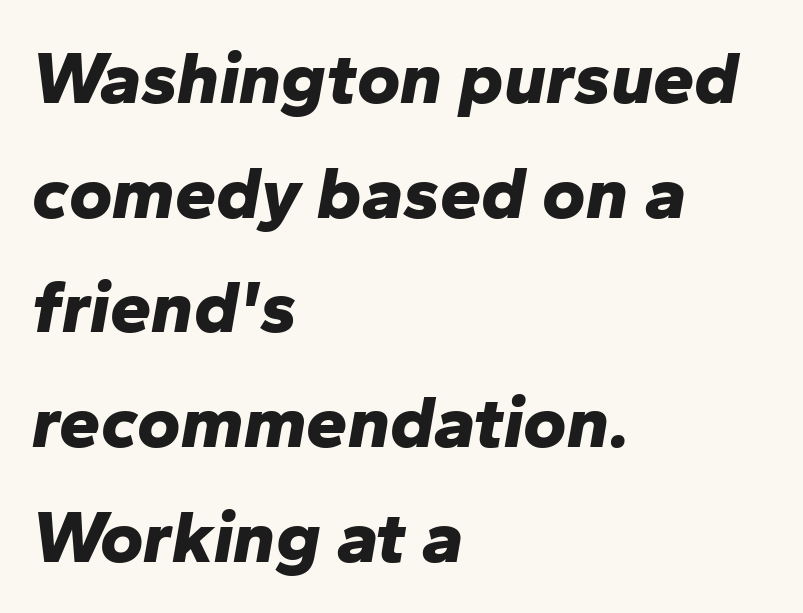
{"italic": "yes", "lean": "right", "slant_degrees": 10, "bold": "yes", "weight": "bold", "width": "normal", "stroke_contrast": "low", "x_height": "medium", "monospaced": "no", "underline": "no", "align": "left", "line_spacing": "normal", "line_spacing_ratio": 1.55, "letter_spacing": "normal", "letter_spacing_em": 0.0, "glyph_px": 74}
